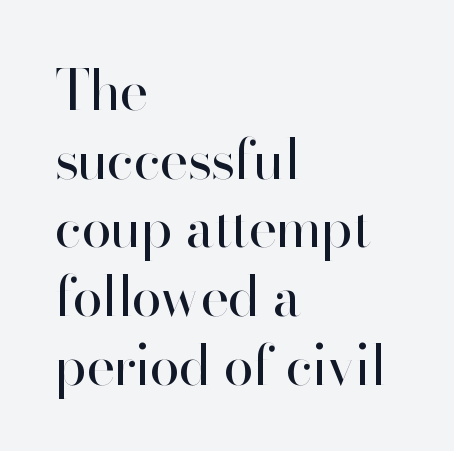
Caption: face not bold, strokes unweighted. Font category for this specimen: sans-serif. No extra tracking has been applied to these lines. Spacing verdict: proportional, widths tailored to each character. How would I describe the line gaps? Plain and ordinary.
